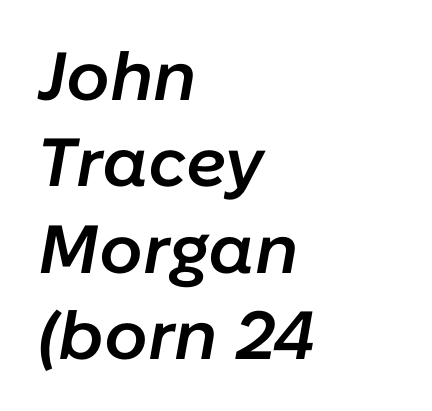
Bare-footed words on every line. Quick note: interline space is typical. The passage shown is typed in a proportional face where columns would drift. Line starts are locked; line ends wander. Inter-character spacing is left at the font's built-in metrics.
